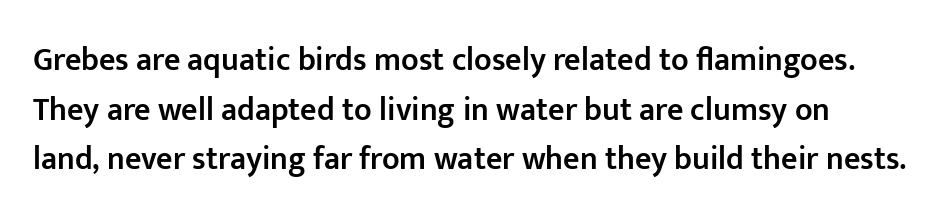
{"serif": "no", "italic": "no", "bold": "semi", "weight": "semibold", "width": "normal", "stroke_contrast": "low", "x_height": "medium", "monospaced": "no", "underline": "no", "line_spacing": "normal", "line_spacing_ratio": 1.55, "letter_spacing": "normal", "letter_spacing_em": 0.0, "glyph_px": 32}
